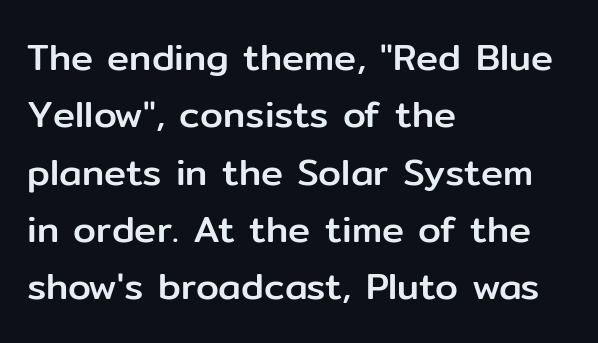
{"serif": "no", "italic": "no", "width": "normal", "stroke_contrast": "low", "x_height": "medium", "monospaced": "no", "underline": "no", "align": "left", "line_spacing": "normal", "line_spacing_ratio": 1.55, "letter_spacing": "normal", "letter_spacing_em": 0.0, "glyph_px": 37}
